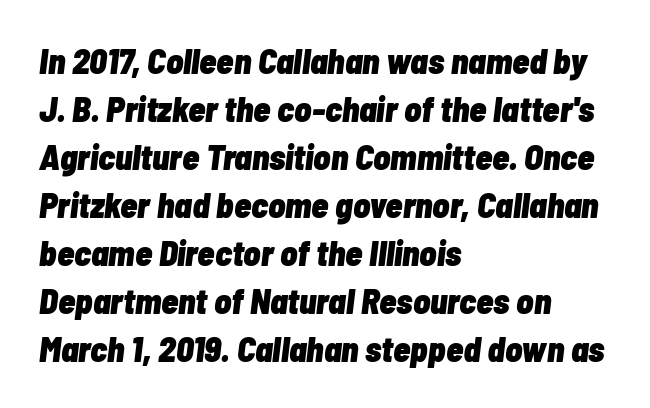
Q: Is the text bold? A: Yes.
Q: Is the text italic (slanted)? A: Yes, it leans right by about 7 degrees.
Q: Is the text underlined? A: No.
Q: How is the paragraph aligned? A: Left-aligned.
Q: Is the spacing between letters normal or unusually wide? A: Normal.
Q: Is the spacing between lines tight, normal or loose? A: Normal.
Q: Width (condensed, normal, or wide)? A: Condensed.
Q: Stroke contrast? A: Low.
Q: x-height? A: Medium.
Q: Monospaced? A: No.
